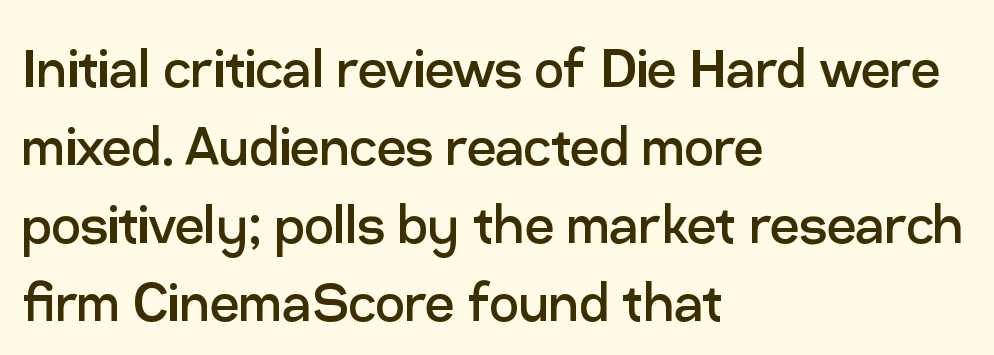
Is this a sans? Yes — the strokes have no serifs. Does extra space separate the letters? No, they use regular spacing. If you drew a line through each stem, it would be perfectly vertical. Here the designer chose a conventional face with non-uniform glyph widths. Weight: not bold — regular or lighter. Leftover space on each line is placed entirely after the last word.
